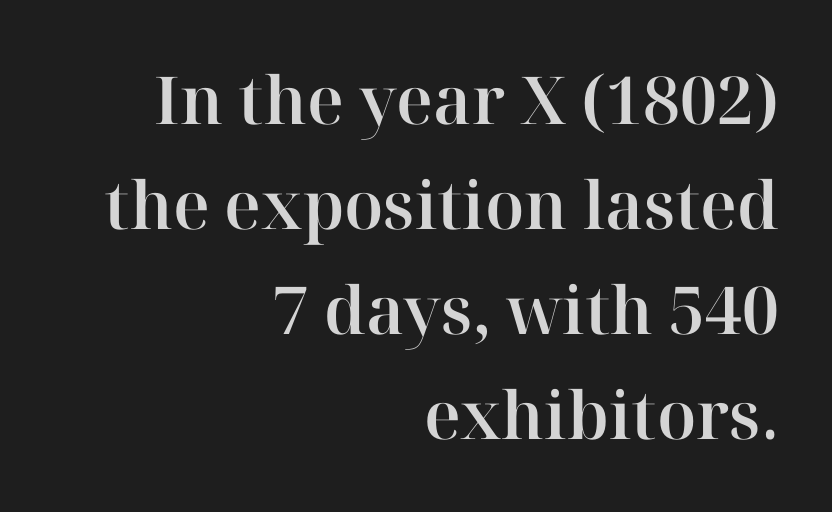
Type style note: has serifs. Caption: standard tracking, unaltered. The rendering uses natural spacing where letterforms have individual widths. Rule under the text: the space is simply empty.
